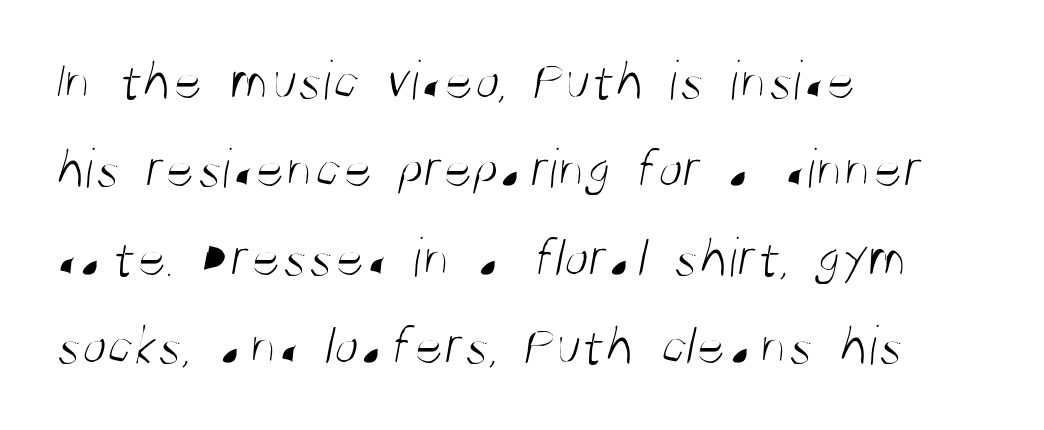
Q: Is the text bold? A: No.
Q: Is the typeface a serif or a sans-serif typeface? A: Sans-serif.
Q: Is the text underlined? A: No.
Q: How is the paragraph aligned? A: Left-aligned.
Q: Is the spacing between letters normal or unusually wide? A: Normal.
Q: Is the spacing between lines tight, normal or loose? A: Normal.
Q: Width (condensed, normal, or wide)? A: Condensed.
Q: Stroke contrast? A: Medium.
Q: x-height? A: Large.
Q: Monospaced? A: No.
